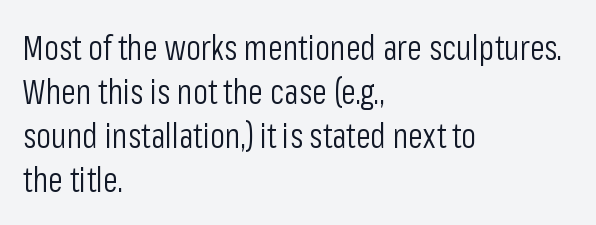
The image shows 34 px light, condensed sans-serif type, upright; set left-aligned, normal line spacing (1.29x), normal letter spacing, not underlined; low stroke contrast and a medium x-height.
